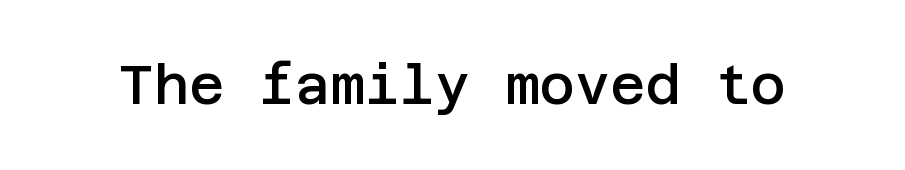
{"serif": "no", "italic": "no", "bold": "semi", "weight": "semibold", "width": "normal", "stroke_contrast": "low", "x_height": "large", "underline": "no", "letter_spacing": "normal", "letter_spacing_em": 0.0, "glyph_px": 54}
